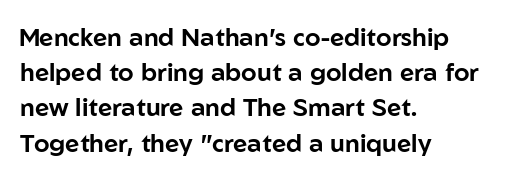
The image shows 25 px text type, upright; set left-aligned, normal line spacing (1.41x), normal letter spacing, not underlined.
